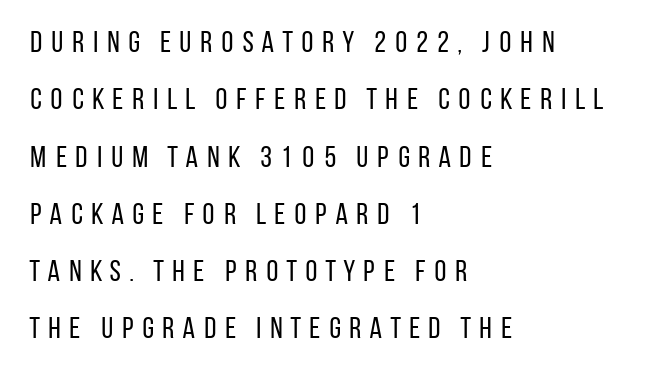
Q: Is the text bold? A: No.
Q: Is the text italic (slanted)? A: No, it is upright.
Q: Is the typeface a serif or a sans-serif typeface? A: Sans-serif.
Q: Is the text underlined? A: No.
Q: How is the paragraph aligned? A: Left-aligned.
Q: Is the spacing between letters normal or unusually wide? A: Unusually wide.
Q: Is the spacing between lines tight, normal or loose? A: Loose.
Q: Width (condensed, normal, or wide)? A: Condensed.
Q: Stroke contrast? A: Low.
Q: x-height? A: Large.
Q: Monospaced? A: No.
